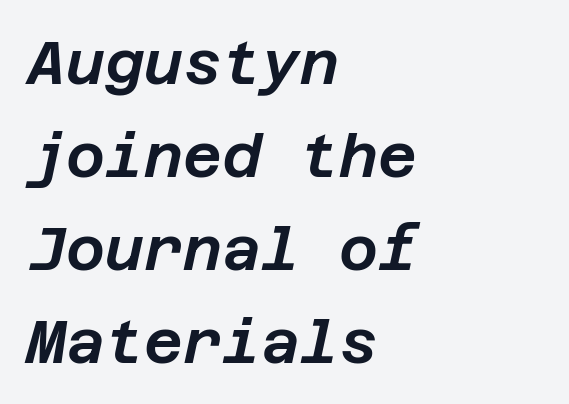
Slant detected: the letters are inclined. Line beginnings align vertically; line endings do not. Descenders hang freely into open space. The letterforms sit shoulder to shoulder at normal distance. Line spacing here is normal.
